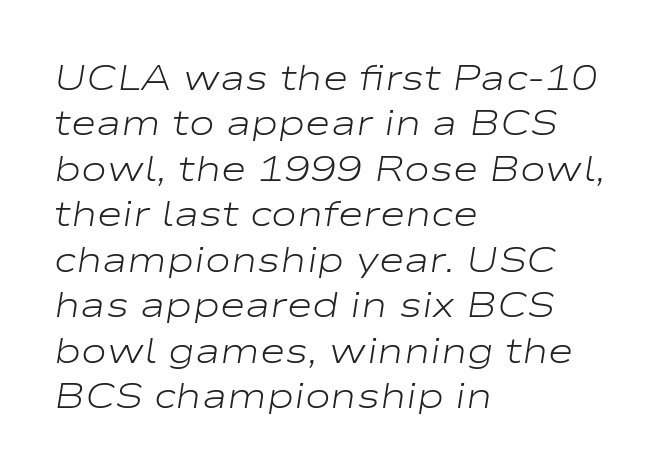
Is the stroke heavy? The answer is a plain regular-or-lighter. Words appear dense and cohesive because spacing is normal. The glyphs are unaccompanied by any horizontal stroke below them. The text carries the slant typical of an italic or oblique font. These lines stack with their left ends in a neat column. Looks like regular typesetting: each glyph gets only the width it needs.
